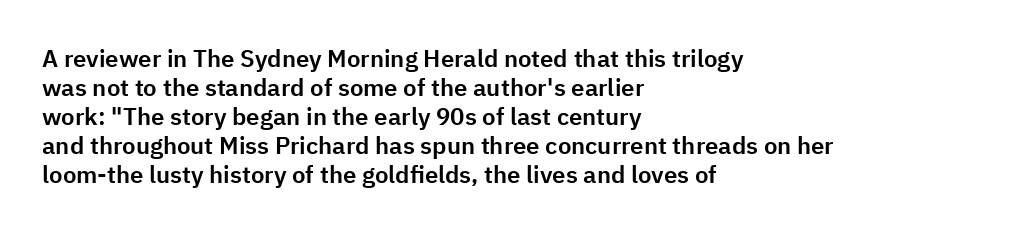
{"italic": "no", "underline": "no", "align": "left", "line_spacing_ratio": 1.21, "letter_spacing": "normal", "letter_spacing_em": 0.0, "glyph_px": 24}
